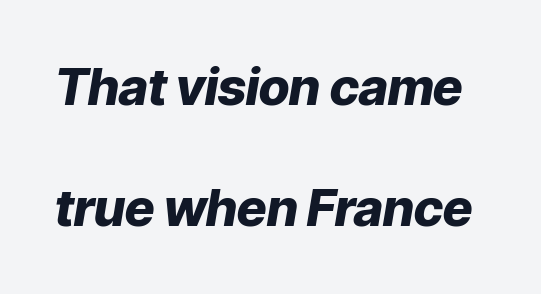
{"italic": "yes", "lean": "right", "slant_degrees": 9, "bold": "yes", "weight": "heavy", "width": "normal", "stroke_contrast": "low", "x_height": "medium", "monospaced": "no", "underline": "no", "line_spacing": "loose", "line_spacing_ratio": 2.37, "letter_spacing": "normal", "letter_spacing_em": 0.0, "glyph_px": 51}
